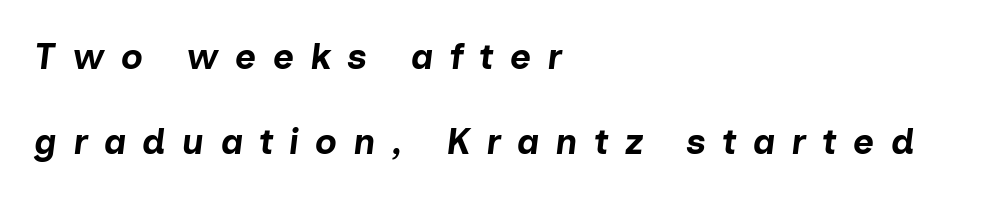
{"italic": "yes", "lean": "right", "slant_degrees": 7, "bold": "yes", "weight": "bold", "width": "normal", "stroke_contrast": "low", "x_height": "medium", "monospaced": "no", "underline": "no", "align": "left", "line_spacing": "loose", "line_spacing_ratio": 2.37, "letter_spacing": "wide", "letter_spacing_em": 0.45, "glyph_px": 36}
